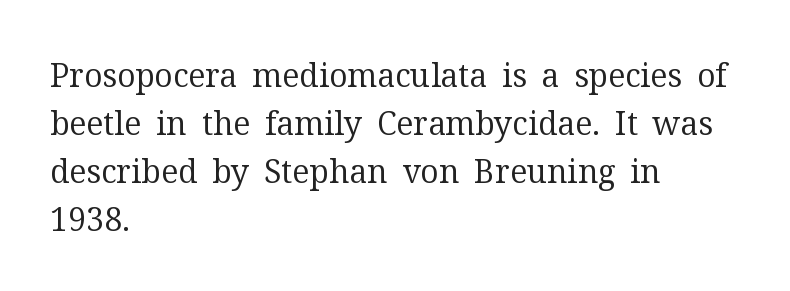
{"serif": "yes", "italic": "no", "bold": "no", "weight": "regular", "width": "normal", "stroke_contrast": "medium", "x_height": "medium", "monospaced": "no", "underline": "no", "align": "left", "line_spacing": "normal", "line_spacing_ratio": 1.5, "letter_spacing": "normal", "letter_spacing_em": 0.0, "glyph_px": 32}
